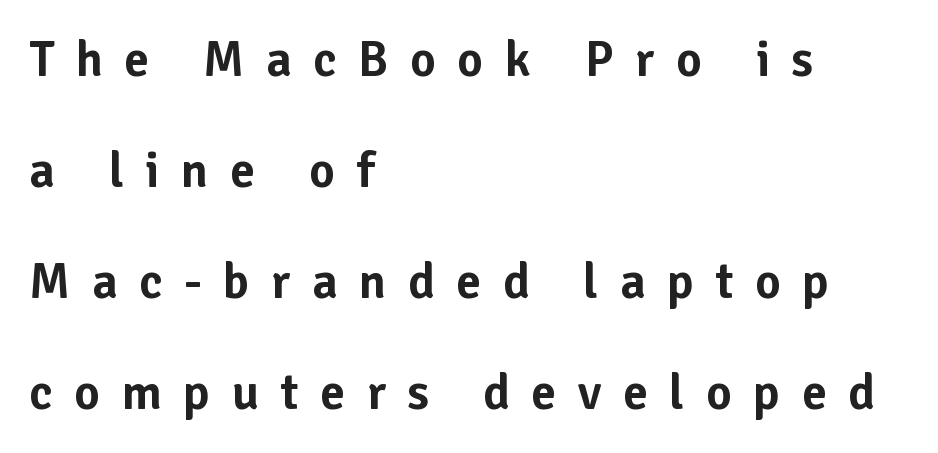
Q: Is the text italic (slanted)? A: No, it is upright.
Q: Is the typeface a serif or a sans-serif typeface? A: Sans-serif.
Q: Is the text underlined? A: No.
Q: How is the paragraph aligned? A: Left-aligned.
Q: Is the spacing between letters normal or unusually wide? A: Unusually wide.
Q: Is the spacing between lines tight, normal or loose? A: Loose.
Q: Width (condensed, normal, or wide)? A: Normal.
Q: Stroke contrast? A: Low.
Q: x-height? A: Medium.
Q: Monospaced? A: No.
